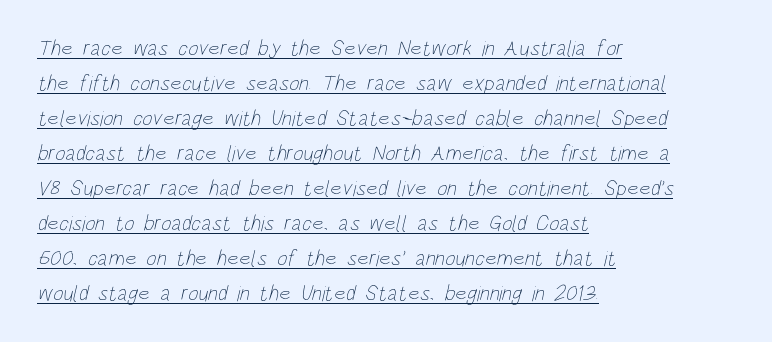
{"bold": "no", "underline": "yes", "align": "left", "line_spacing": "normal", "line_spacing_ratio": 1.59, "letter_spacing": "normal", "letter_spacing_em": 0.0, "glyph_px": 22}
